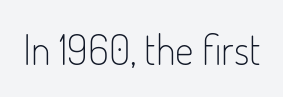
The image shows 41 px light, condensed sans-serif type, upright; set normal letter spacing, not underlined; low stroke contrast and a small x-height.
